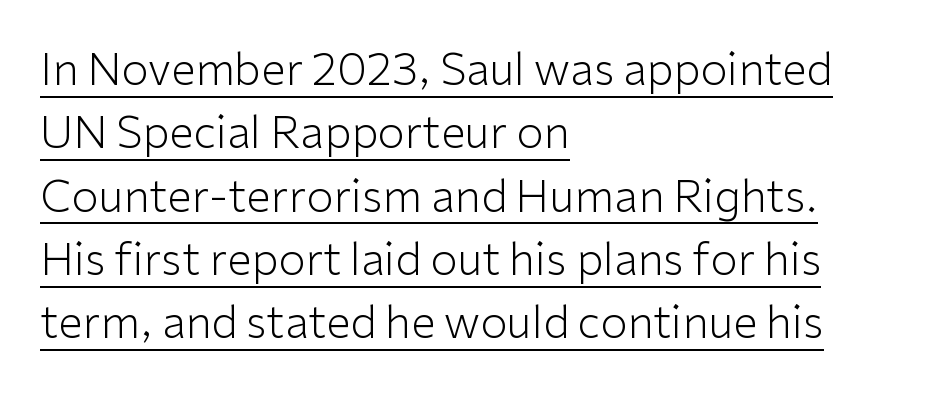
The image shows 44 px light sans-serif type, upright; set left-aligned, normal line spacing (1.44x), normal letter spacing, underlined; low stroke contrast and a medium x-height.
